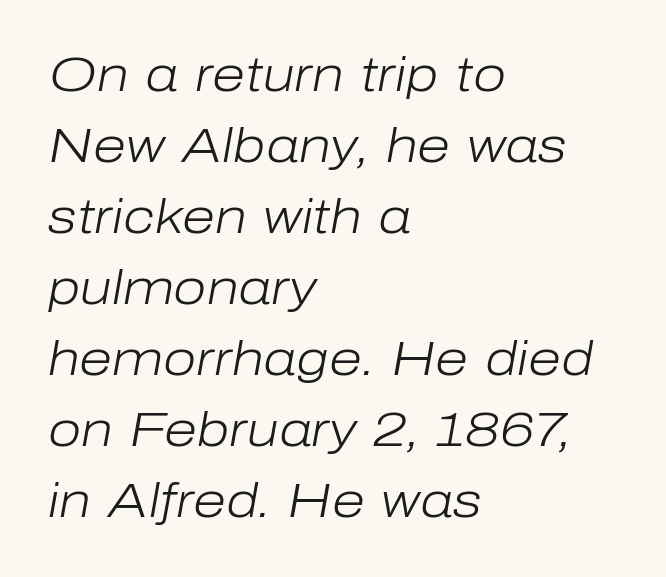
Q: Is the text bold? A: No.
Q: Is the text italic (slanted)? A: Yes, it leans right by about 10 degrees.
Q: Is the text underlined? A: No.
Q: How is the paragraph aligned? A: Left-aligned.
Q: Is the spacing between letters normal or unusually wide? A: Normal.
Q: Is the spacing between lines tight, normal or loose? A: Normal.
Q: Width (condensed, normal, or wide)? A: Normal.
Q: Stroke contrast? A: Low.
Q: x-height? A: Medium.
Q: Monospaced? A: No.
